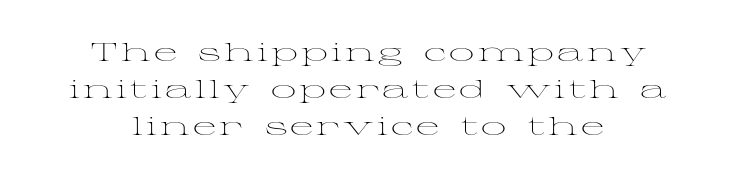
The axis of the letterforms is exactly vertical. In terms of leading, this rendering sits right in the middle. The passage is arranged like a title page — every line centered. Any mark beneath the type? The region is blank. This is not heavy type; no bold has been used.
